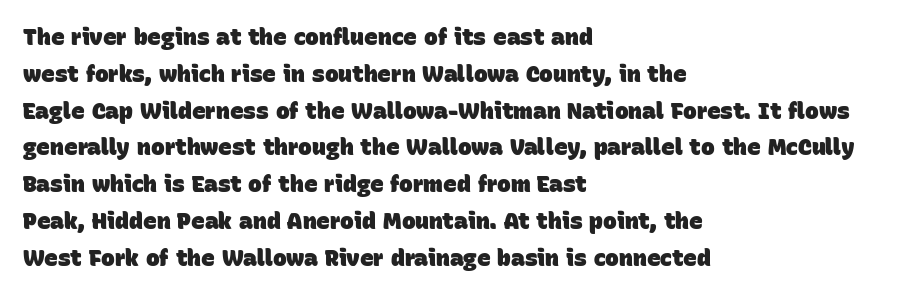
Weight check: bold — yes, fully. Honestly, the letter spacing is just normal — you wouldn't notice it. Lines of text with bare space underneath. Visually the block forms a straight wall on the left and a jagged coastline on the right. The block of text has a typical density, with ordinary space between rows.
